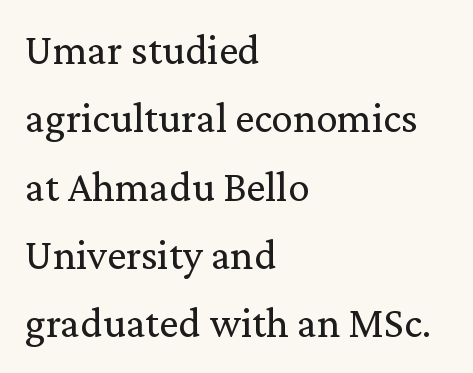
Beneath every word, the page is bare. Spacing verdict: proportional, widths tailored to each character. Check where the strokes stop: tiny serifs finish them off. Vertical strokes here are truly vertical. Alignment: flush left. This reads as an unemphasized weight, regular at the heaviest.
